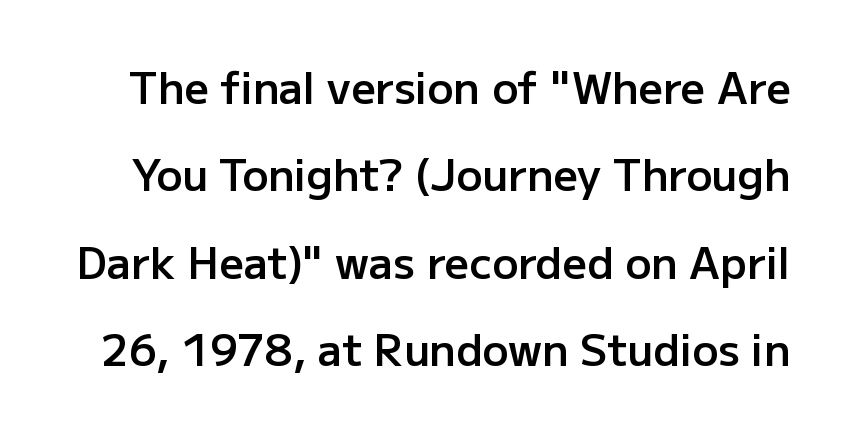
Q: Is the text bold? A: Semi-bold.
Q: Is the text italic (slanted)? A: No, it is upright.
Q: Is the typeface a serif or a sans-serif typeface? A: Sans-serif.
Q: Is the text underlined? A: No.
Q: Is the spacing between letters normal or unusually wide? A: Normal.
Q: Is the spacing between lines tight, normal or loose? A: Loose.
Q: Width (condensed, normal, or wide)? A: Normal.
Q: Stroke contrast? A: Low.
Q: x-height? A: Medium.
Q: Monospaced? A: No.
